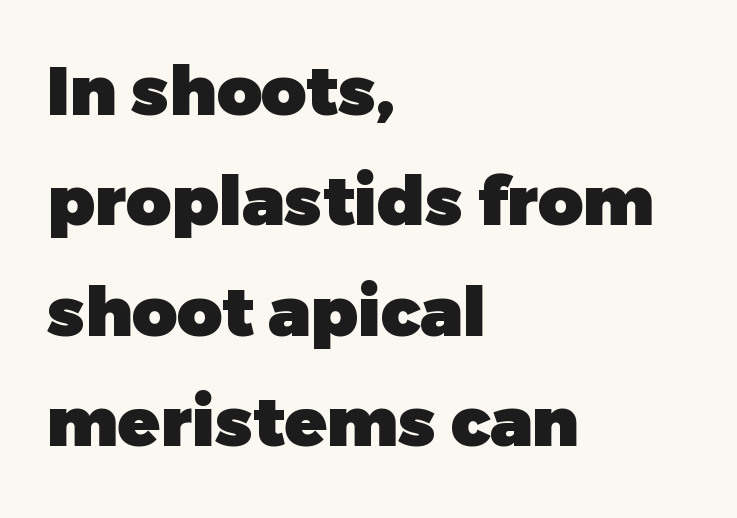
Do the characters align in a grid? No, the font is proportional. The type family on display is of the sans-serif kind. Each row of text sits above clean, open space. In terms of leading, this rendering sits right in the middle. When letters stand straight like this, we call the style roman or upright.
